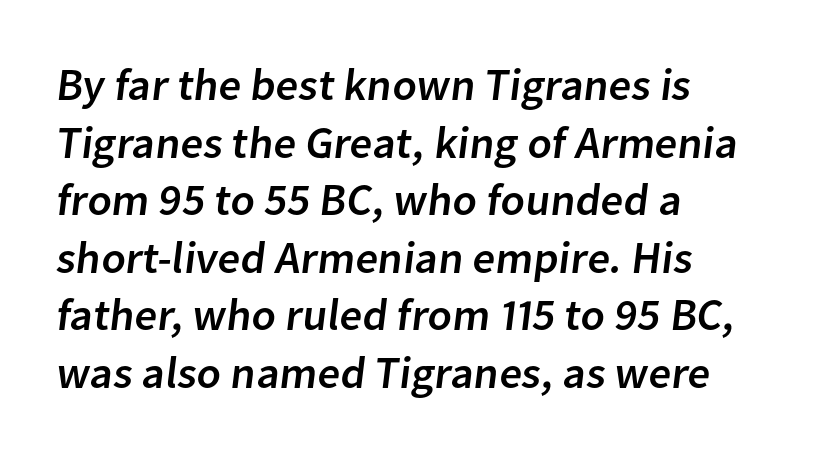
{"serif": "no", "width": "normal", "stroke_contrast": "low", "x_height": "medium", "monospaced": "no", "underline": "no", "align": "left", "line_spacing": "normal", "line_spacing_ratio": 1.28, "letter_spacing": "normal", "letter_spacing_em": 0.0, "glyph_px": 45}
